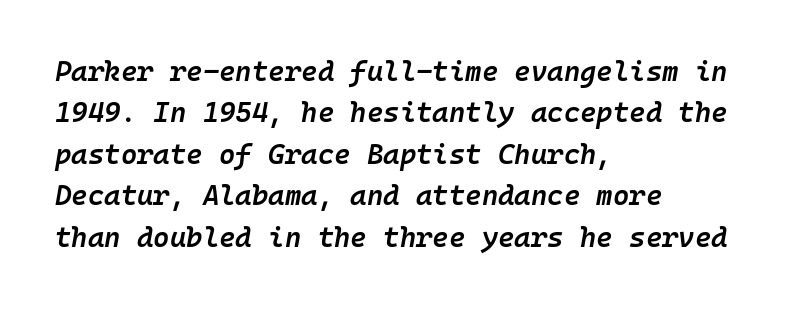
The image shows 28 px semibold type, italic (leaning right), monospaced; set left-aligned, normal line spacing (1.48x), normal letter spacing, not underlined; low stroke contrast and a medium x-height.
